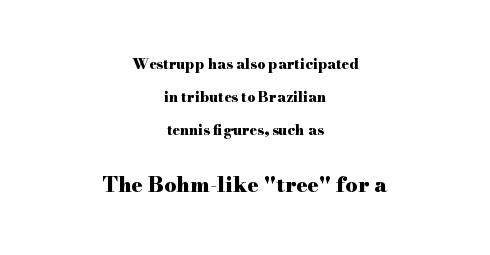
The image shows 21 px bold type, upright; set centered, loose line spacing (2.35x), normal letter spacing, not underlined; the second (bottom) block is 1.5x larger.
